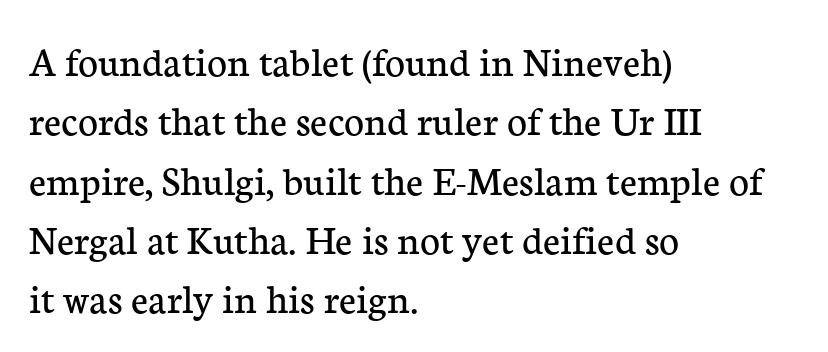
Letters rest on an invisible, unmarked baseline. One glance says typical: line gaps are just what's usual. Stroke terminals: seriffed. Stroke thickness stays within the range of a standard reading face or lighter. The setting favours the left margin, as ordinary paragraphs usually do. Tracking here is standard; glyphs follow each other at the usual distance.
